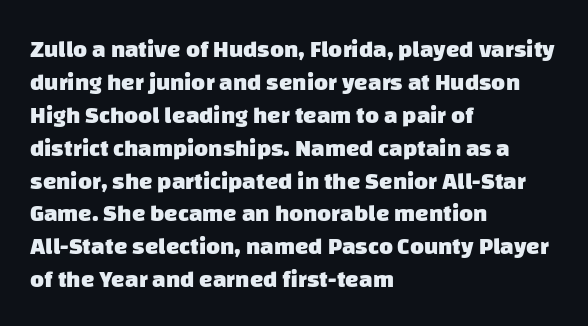
{"bold": "yes", "underline": "no", "align": "left", "line_spacing": "normal", "line_spacing_ratio": 1.37, "letter_spacing": "normal", "letter_spacing_em": 0.0, "glyph_px": 24}
